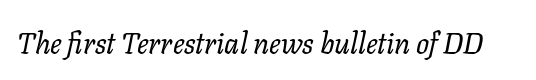
This sample uses an oblique cut, with every glyph tilted off the vertical. The letterforms sit at book weight or below. Honestly, the letter spacing is just normal — you wouldn't notice it. Beneath every word, the page is bare.
